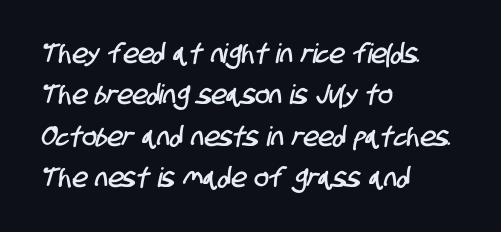
Q: Is the text underlined? A: No.
Q: How is the paragraph aligned? A: Left-aligned.
Q: Is the spacing between letters normal or unusually wide? A: Normal.
Q: Is the spacing between lines tight, normal or loose? A: Normal.
